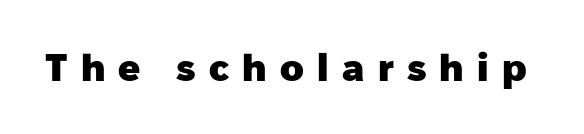
This is the regular roman posture of the typeface. You could not count columns in this text — the font is proportionally spaced. Set as a true bold cut, around the 700 mark. Observe the wide spacing: letters keep a clear distance from each other.
